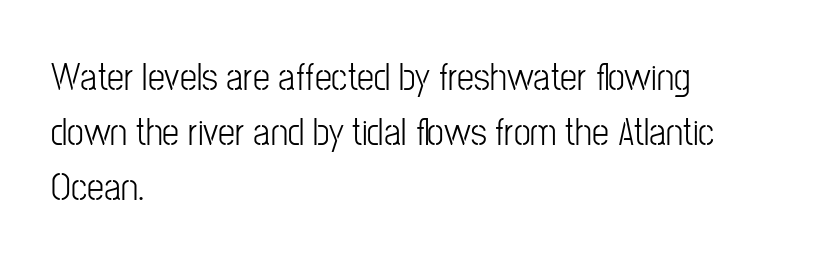
{"serif": "no", "italic": "no", "width": "condensed", "stroke_contrast": "low", "x_height": "medium", "monospaced": "no", "underline": "no", "align": "left", "line_spacing": "normal", "line_spacing_ratio": 1.45, "letter_spacing": "normal", "letter_spacing_em": 0.0, "glyph_px": 38}
